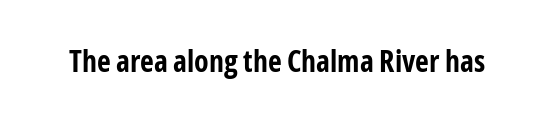
Look at the stroke-to-counter ratio: heavy, a bold. Tracking value appears to be zero — textbook default spacing. Observe the absence of serifs on each vertical stroke in this sample. Proportional: the letters do not fall into vertical columns.
